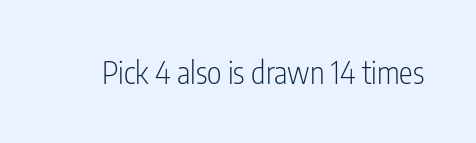
Q: Is the text bold? A: No.
Q: Is the text italic (slanted)? A: No, it is upright.
Q: Is the typeface a serif or a sans-serif typeface? A: Sans-serif.
Q: Is the text underlined? A: No.
Q: Is the spacing between letters normal or unusually wide? A: Normal.
Q: Width (condensed, normal, or wide)? A: Condensed.
Q: Stroke contrast? A: Low.
Q: x-height? A: Medium.
Q: Monospaced? A: No.
